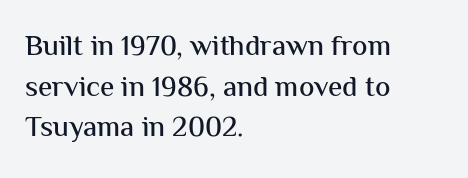
Caption: multi-line text, flush left, ragged right. Think of a printed novel: that variable character pitch is what you see here. The lines sit at an ordinary, default distance from one another. A typesetter would call this zero additional tracking. Italic? Not at all — the glyphs are vertical.
